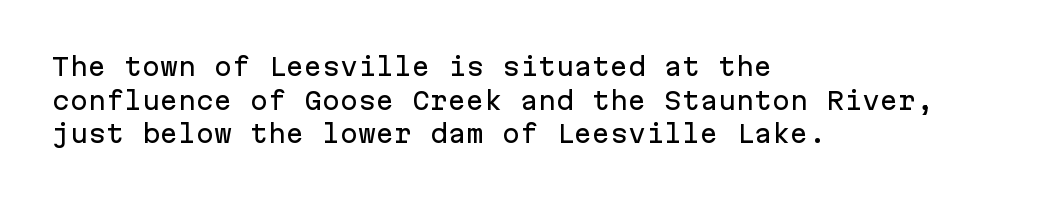
Q: Is the text italic (slanted)? A: No, it is upright.
Q: Is the text underlined? A: No.
Q: How is the paragraph aligned? A: Left-aligned.
Q: Is the spacing between letters normal or unusually wide? A: Normal.
Q: Is the spacing between lines tight, normal or loose? A: Normal.
